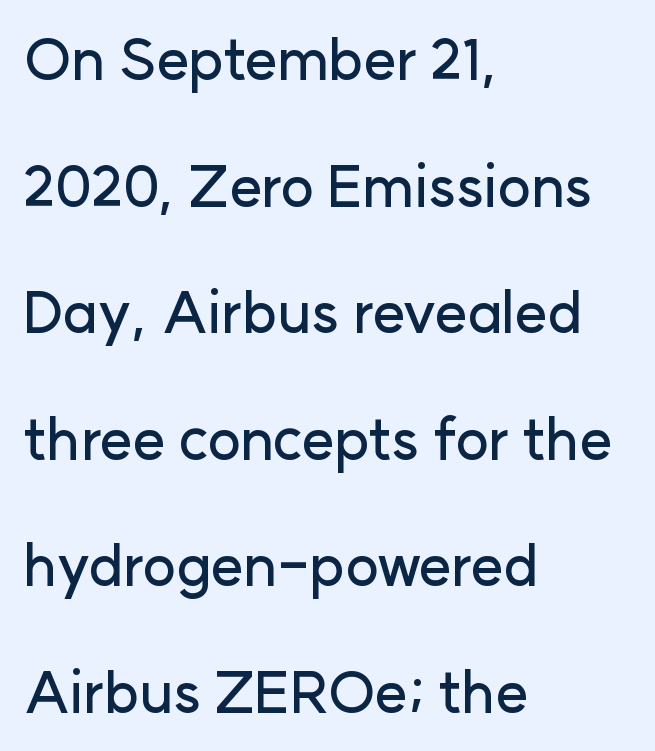
Q: Is the text italic (slanted)? A: No, it is upright.
Q: Is the typeface a serif or a sans-serif typeface? A: Sans-serif.
Q: Is the text underlined? A: No.
Q: How is the paragraph aligned? A: Left-aligned.
Q: Is the spacing between letters normal or unusually wide? A: Normal.
Q: Is the spacing between lines tight, normal or loose? A: Loose.
Q: Width (condensed, normal, or wide)? A: Normal.
Q: Stroke contrast? A: Low.
Q: x-height? A: Medium.
Q: Monospaced? A: No.
